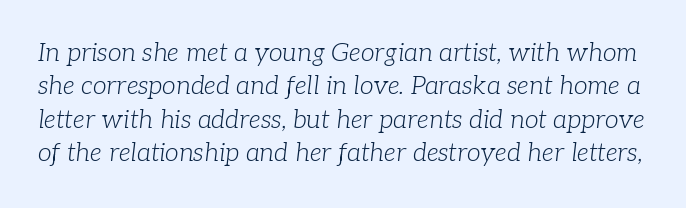
Q: Is the text bold? A: No.
Q: Is the text italic (slanted)? A: Yes, it leans right by about 7 degrees.
Q: Is the text underlined? A: No.
Q: Is the spacing between letters normal or unusually wide? A: Normal.
Q: Is the spacing between lines tight, normal or loose? A: Normal.
